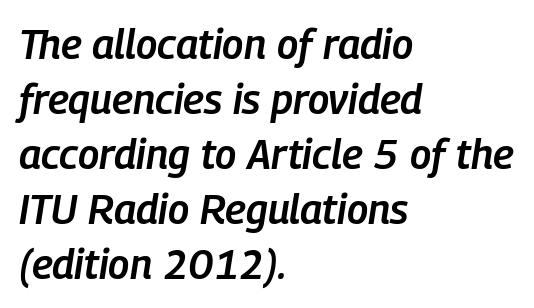
The image shows 41 px semibold, condensed type, italic (leaning right); set left-aligned, normal line spacing (1.34x), normal letter spacing, not underlined; low stroke contrast and a medium x-height.
